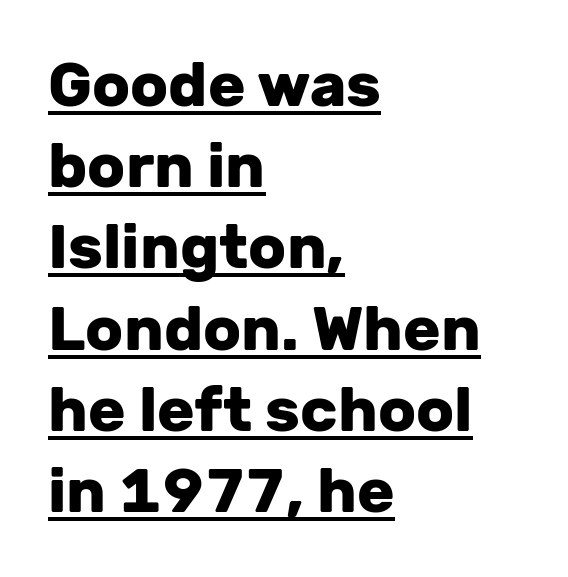
Here the designer chose a conventional face with non-uniform glyph widths. The lettering is marked with a stroke running underneath it. A typesetter would call this leading conventional body-copy spacing. Look at the tracking — it's just the regular setting, nothing added.
